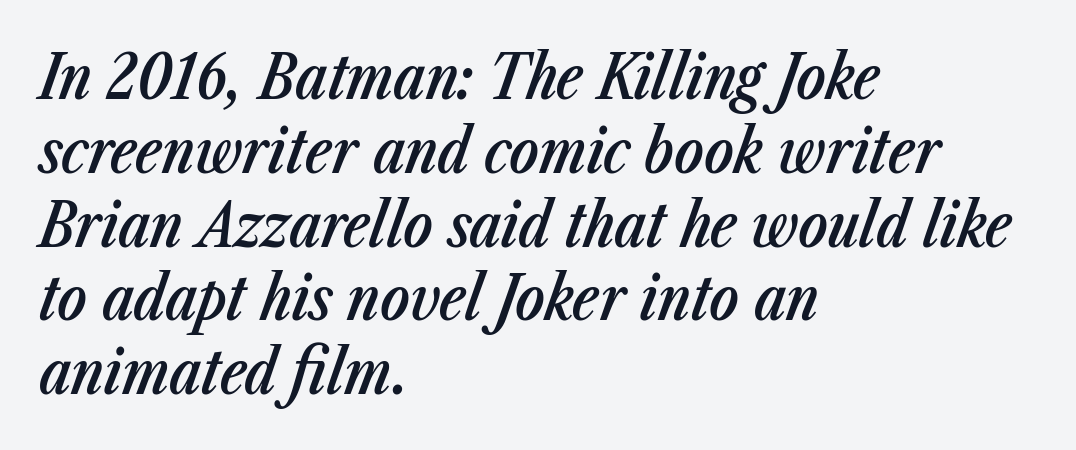
Q: Is the text bold? A: Semi-bold.
Q: Is the text italic (slanted)? A: Yes, it leans right by about 23 degrees.
Q: Is the text underlined? A: No.
Q: How is the paragraph aligned? A: Left-aligned.
Q: Is the spacing between letters normal or unusually wide? A: Normal.
Q: Width (condensed, normal, or wide)? A: Condensed.
Q: Stroke contrast? A: Low.
Q: x-height? A: Medium.
Q: Monospaced? A: No.
